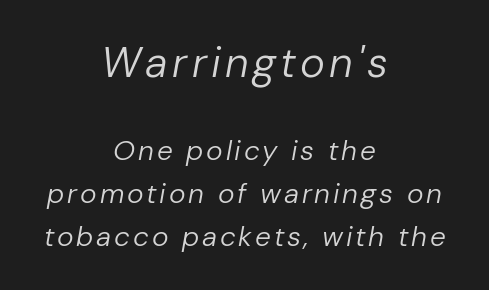
Q: Is the text bold? A: No.
Q: Is the text italic (slanted)? A: Yes, it leans right by about 10 degrees.
Q: Is the text underlined? A: No.
Q: How is the paragraph aligned? A: Centered.
Q: Is the spacing between lines tight, normal or loose? A: Normal.
Q: Which block of text is set in a larger size, the first (top) or the second (bottom)? A: The first (top) one.
Q: Width (condensed, normal, or wide)? A: Normal.
Q: Stroke contrast? A: Low.
Q: x-height? A: Medium.
Q: Monospaced? A: No.
